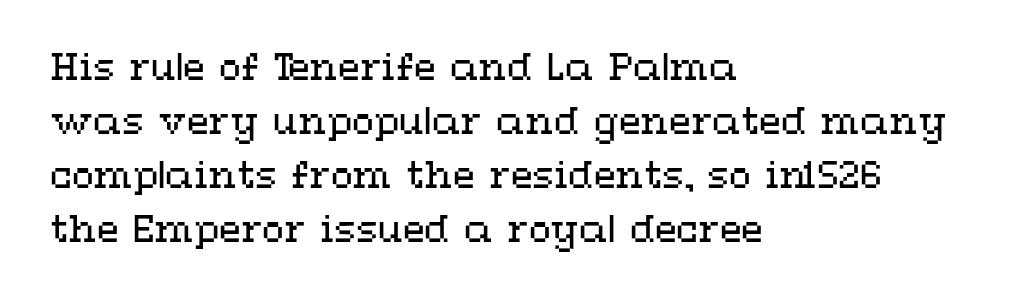
Q: Is the text bold? A: No.
Q: Is the text italic (slanted)? A: No, it is upright.
Q: Is the text underlined? A: No.
Q: How is the paragraph aligned? A: Left-aligned.
Q: Is the spacing between letters normal or unusually wide? A: Normal.
Q: Is the spacing between lines tight, normal or loose? A: Normal.
Q: Width (condensed, normal, or wide)? A: Wide.
Q: Stroke contrast? A: Medium.
Q: x-height? A: Medium.
Q: Monospaced? A: No.
